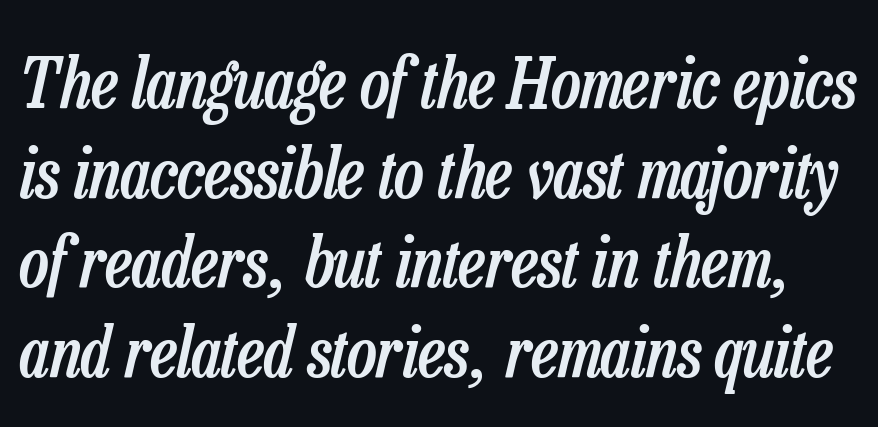
{"italic": "yes", "lean": "right", "slant_degrees": 13, "bold": "semi", "weight": "semibold", "width": "condensed", "stroke_contrast": "low", "x_height": "medium", "monospaced": "no", "underline": "no", "line_spacing": "normal", "line_spacing_ratio": 1.28, "letter_spacing": "normal", "letter_spacing_em": 0.0, "glyph_px": 70}
